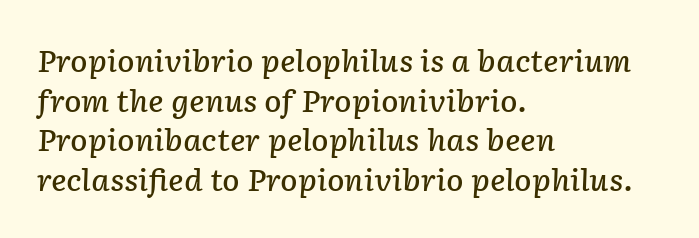
{"italic": "yes", "lean": "right", "slant_degrees": 2, "bold": "semi", "weight": "semibold", "width": "normal", "stroke_contrast": "low", "x_height": "medium", "monospaced": "no", "underline": "no", "align": "left", "line_spacing": "normal", "line_spacing_ratio": 1.37, "letter_spacing": "normal", "letter_spacing_em": 0.0, "glyph_px": 29}
